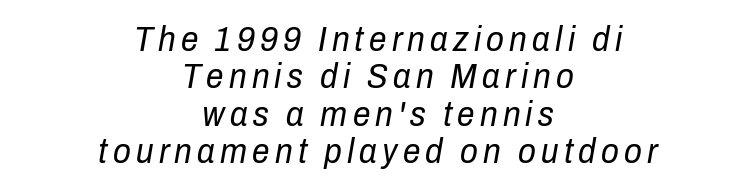
Q: Is the text bold? A: No.
Q: Is the text italic (slanted)? A: Yes, it leans right by about 10 degrees.
Q: Is the text underlined? A: No.
Q: How is the paragraph aligned? A: Centered.
Q: Is the spacing between lines tight, normal or loose? A: Tight.
Q: Width (condensed, normal, or wide)? A: Condensed.
Q: Stroke contrast? A: Low.
Q: x-height? A: Medium.
Q: Monospaced? A: No.
